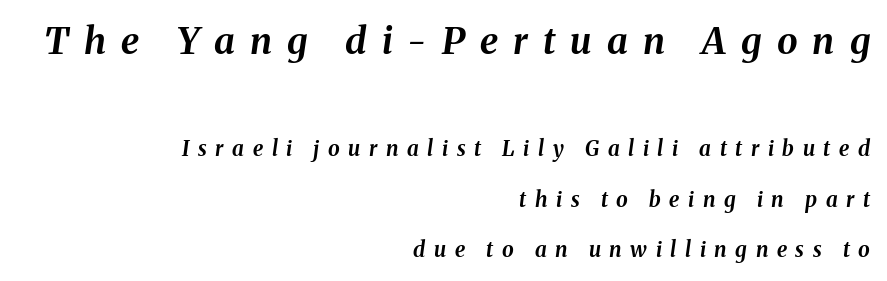
These lines stand farther apart than default settings would place them. You can tell it's italic because the verticals aren't actually vertical. Substantial extra tracking has been applied to these lines. Size hierarchy here favors the leading block over the trailing one.
